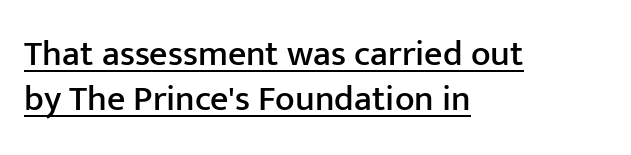
Q: Is the text italic (slanted)? A: No, it is upright.
Q: Is the typeface a serif or a sans-serif typeface? A: Sans-serif.
Q: Is the text underlined? A: Yes.
Q: How is the paragraph aligned? A: Left-aligned.
Q: Is the spacing between letters normal or unusually wide? A: Normal.
Q: Is the spacing between lines tight, normal or loose? A: Normal.
Q: Width (condensed, normal, or wide)? A: Normal.
Q: Stroke contrast? A: Low.
Q: x-height? A: Medium.
Q: Monospaced? A: No.
